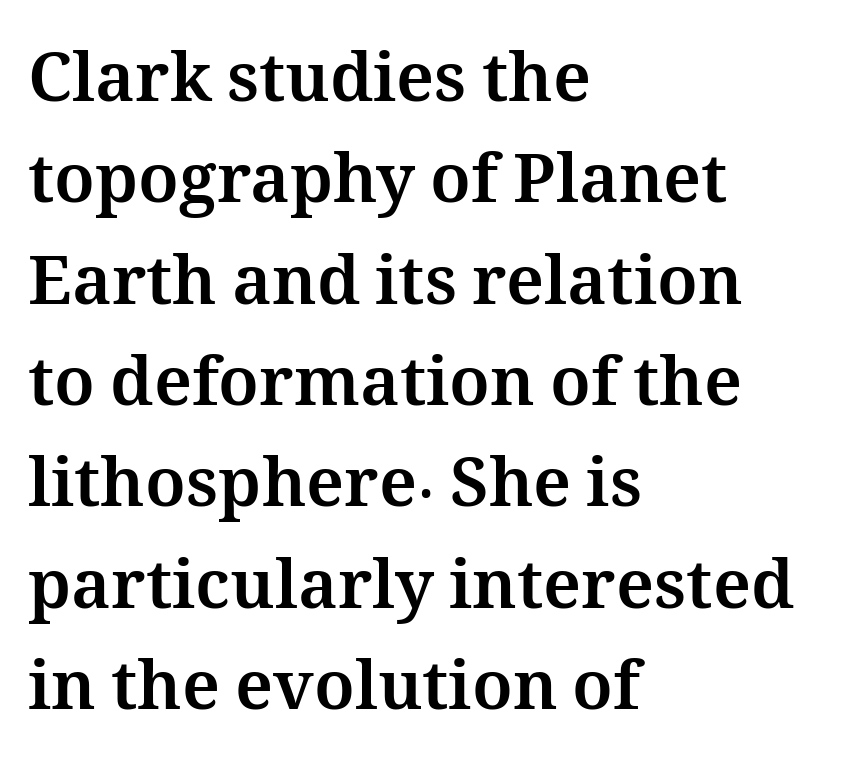
Q: Is the text bold? A: Yes.
Q: Is the text italic (slanted)? A: No, it is upright.
Q: Is the text underlined? A: No.
Q: How is the paragraph aligned? A: Left-aligned.
Q: Is the spacing between letters normal or unusually wide? A: Normal.
Q: Is the spacing between lines tight, normal or loose? A: Normal.
Q: Width (condensed, normal, or wide)? A: Normal.
Q: Stroke contrast? A: Medium.
Q: x-height? A: Medium.
Q: Monospaced? A: No.
